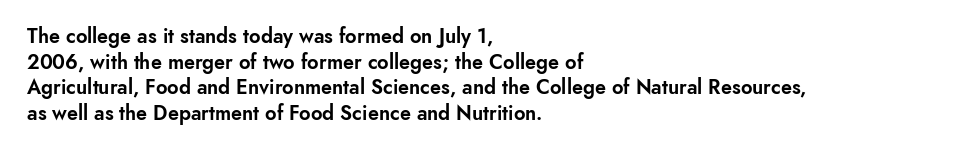
{"italic": "no", "underline": "no", "align": "left", "line_spacing": "normal", "line_spacing_ratio": 1.28, "letter_spacing": "normal", "letter_spacing_em": 0.0, "glyph_px": 20}
